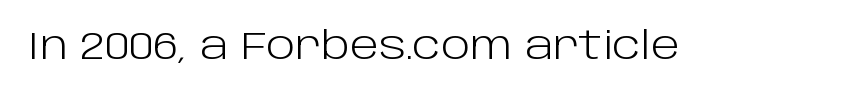
Q: Is the text bold? A: No.
Q: Is the text italic (slanted)? A: No, it is upright.
Q: Is the typeface a serif or a sans-serif typeface? A: Sans-serif.
Q: Is the text underlined? A: No.
Q: Is the spacing between letters normal or unusually wide? A: Normal.
Q: Width (condensed, normal, or wide)? A: Normal.
Q: Stroke contrast? A: Low.
Q: x-height? A: Large.
Q: Monospaced? A: No.
